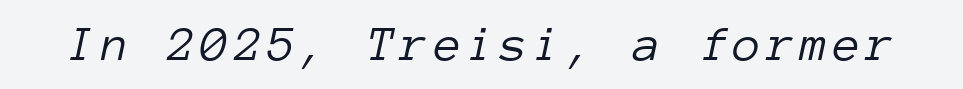
Type without underlining. The letters march in equal steps, a hallmark of fixed-pitch type. Posture: slanted. Ink coverage per letter is moderate at most.
